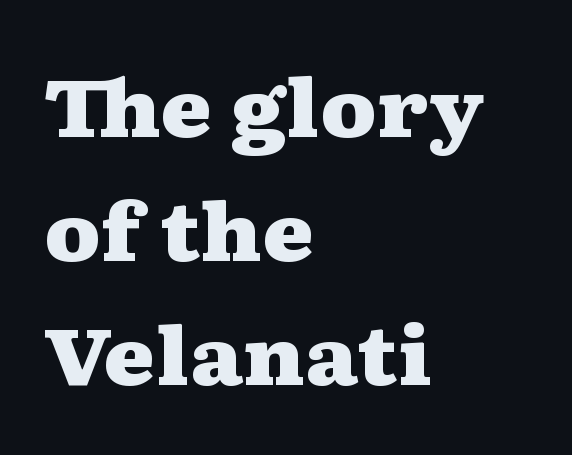
The image shows 79 px heavy, wide serif type, upright; set left-aligned, normal line spacing (1.57x), normal letter spacing, not underlined; medium stroke contrast and a medium x-height.
